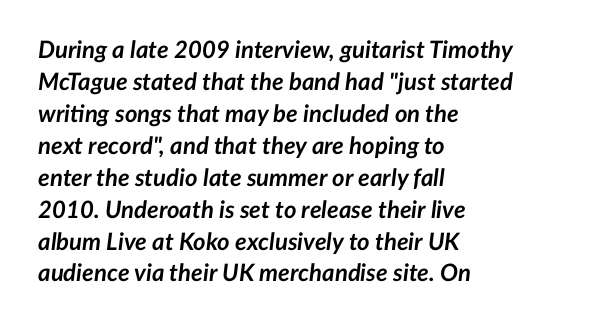
The image shows 24 px bold type, italic (leaning right); set left-aligned, normal line spacing (1.33x), normal letter spacing, not underlined.
